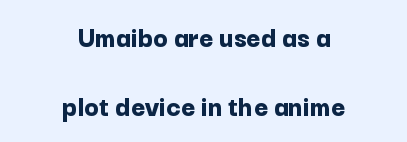
The image shows 30 px bold sans-serif type, upright; set centered, loose line spacing (2.29x), normal letter spacing, not underlined; low stroke contrast and a medium x-height.
